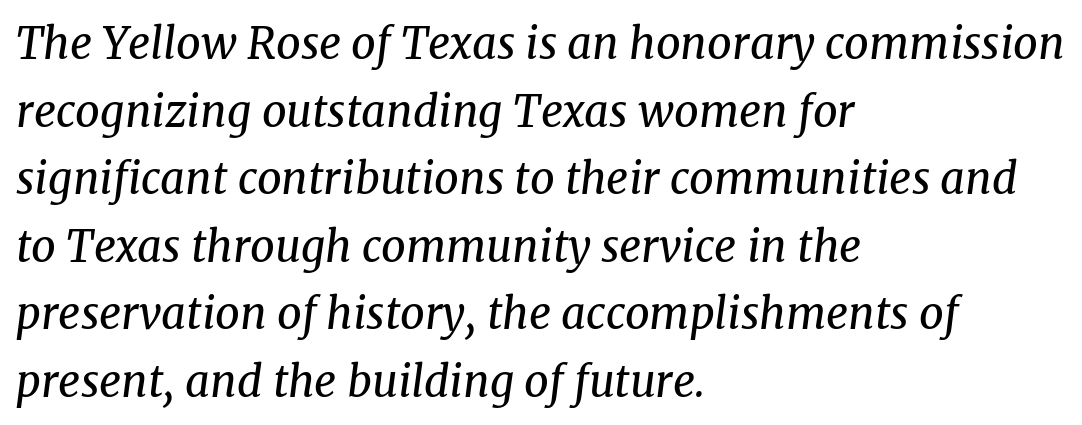
The image shows 43 px regular-weight serif type, italic (leaning right); set left-aligned, normal line spacing (1.57x), normal letter spacing, not underlined; medium stroke contrast and a medium x-height.
